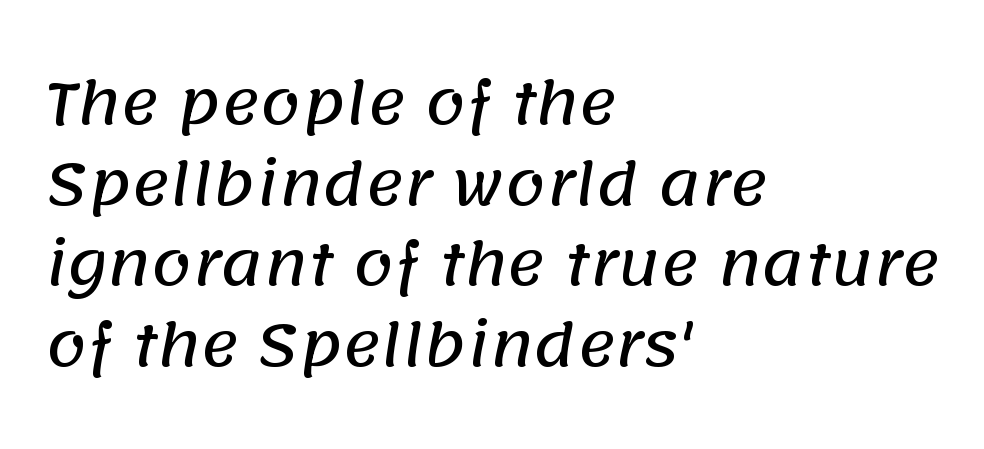
Q: Is the typeface a serif or a sans-serif typeface? A: Sans-serif.
Q: Is the text underlined? A: No.
Q: How is the paragraph aligned? A: Left-aligned.
Q: Is the spacing between letters normal or unusually wide? A: Normal.
Q: Is the spacing between lines tight, normal or loose? A: Normal.
Q: Width (condensed, normal, or wide)? A: Normal.
Q: Stroke contrast? A: Low.
Q: x-height? A: Large.
Q: Monospaced? A: No.
